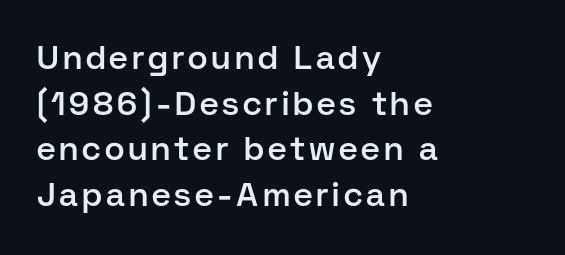
{"serif": "no", "italic": "no", "bold": "semi", "weight": "semibold", "width": "normal", "stroke_contrast": "low", "x_height": "medium", "monospaced": "no", "underline": "no", "align": "left", "line_spacing": "normal", "line_spacing_ratio": 1.38, "glyph_px": 33}
